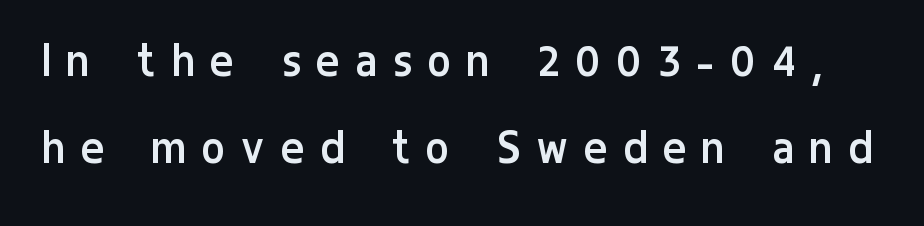
Q: Is the text bold? A: No.
Q: Is the text italic (slanted)? A: No, it is upright.
Q: Is the typeface a serif or a sans-serif typeface? A: Sans-serif.
Q: Is the text underlined? A: No.
Q: Is the spacing between letters normal or unusually wide? A: Unusually wide.
Q: Is the spacing between lines tight, normal or loose? A: Normal.
Q: Width (condensed, normal, or wide)? A: Condensed.
Q: Stroke contrast? A: Low.
Q: x-height? A: Medium.
Q: Monospaced? A: No.
